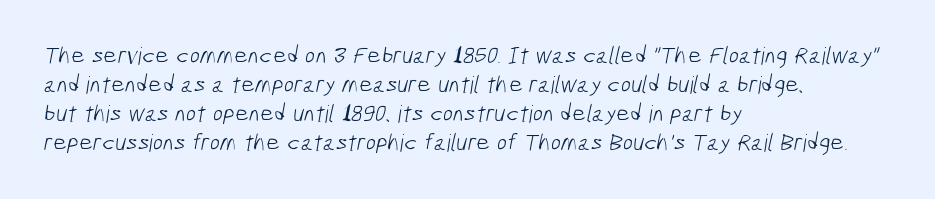
The passage shown is not underscored anywhere. This rendering uses left alignment, leaving the right contour irregular. Standard letterfit; no display-style spreading of the glyphs. Is the stroke heavy? The answer is a plain regular-or-lighter.
